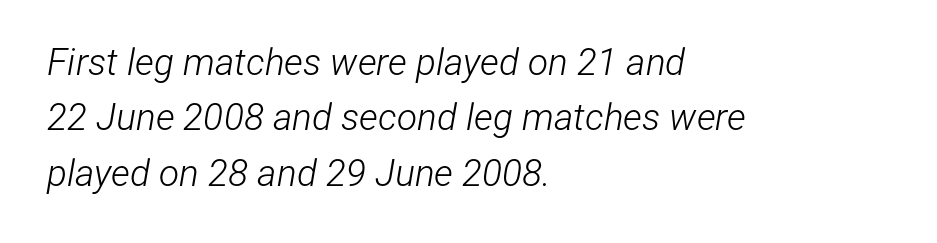
{"italic": "yes", "lean": "right", "slant_degrees": 12, "bold": "no", "weight": "light", "width": "condensed", "stroke_contrast": "low", "x_height": "medium", "monospaced": "no", "underline": "no", "align": "left", "line_spacing": "normal", "line_spacing_ratio": 1.5, "letter_spacing": "normal", "letter_spacing_em": 0.0, "glyph_px": 37}
